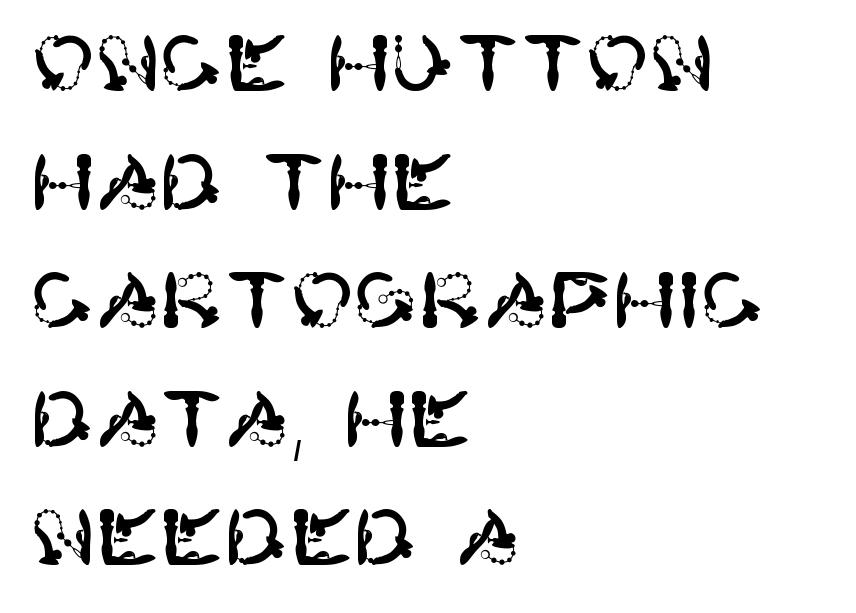
In CSS terms this would be text-align: left. Does extra space separate the letters? No, they use regular spacing. Any mark beneath the type? The region is blank. The letters stand straight up with perfectly vertical stems. Note: no serifs on the glyphs. These lines sit exactly where default settings would place them.
